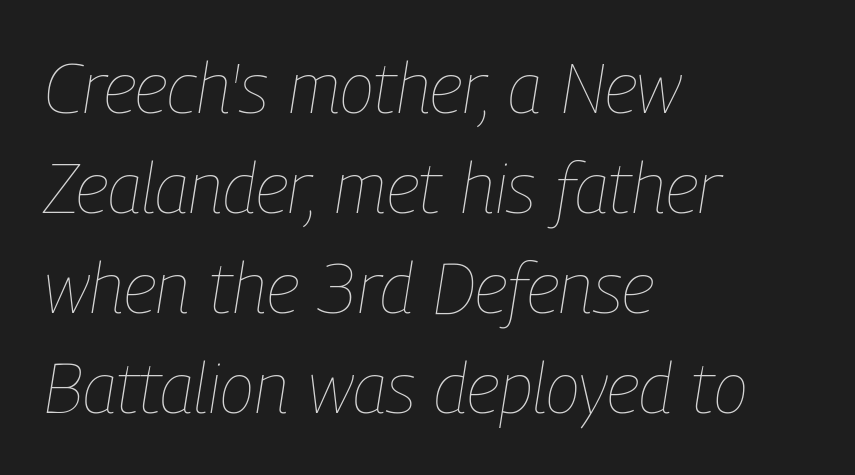
Q: Is the text bold? A: No.
Q: Is the text italic (slanted)? A: Yes, it leans right by about 9 degrees.
Q: Is the text underlined? A: No.
Q: How is the paragraph aligned? A: Left-aligned.
Q: Is the spacing between letters normal or unusually wide? A: Normal.
Q: Is the spacing between lines tight, normal or loose? A: Normal.
Q: Width (condensed, normal, or wide)? A: Condensed.
Q: Stroke contrast? A: Low.
Q: x-height? A: Medium.
Q: Monospaced? A: No.
